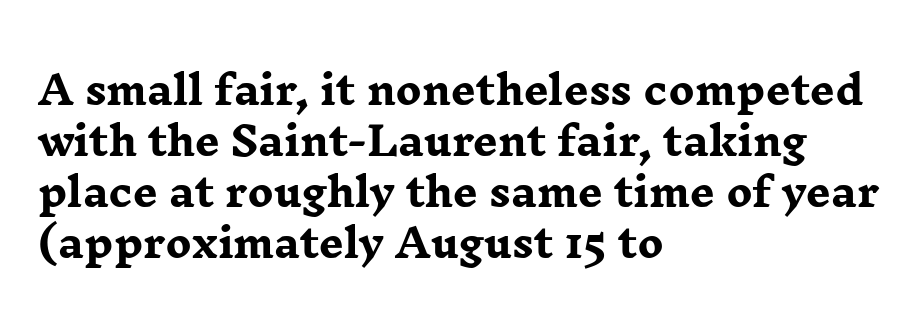
{"serif": "yes", "italic": "no", "bold": "yes", "weight": "heavy", "width": "wide", "stroke_contrast": "low", "x_height": "medium", "monospaced": "no", "underline": "no", "align": "left", "line_spacing": "normal", "line_spacing_ratio": 1.31, "letter_spacing": "normal", "letter_spacing_em": 0.0, "glyph_px": 39}
